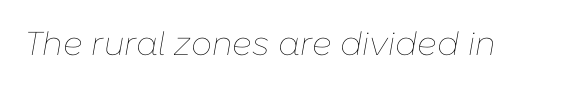
The image shows 33 px thin type, italic (leaning right); set normal letter spacing, not underlined; low stroke contrast and a medium x-height.
